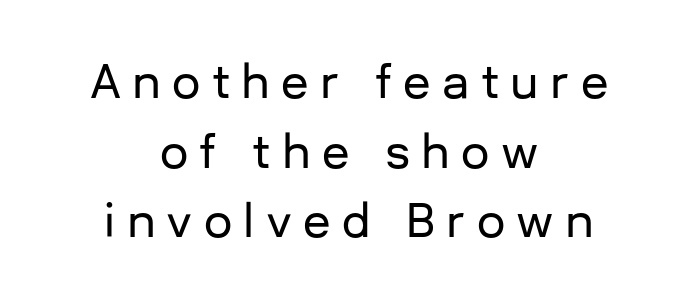
This sample uses a sans-serif face. Reading down the block, each line starts at a different indent, mirrored at its end. The area under the type is left untouched. There is plenty of visible air inserted between adjacent glyphs.
